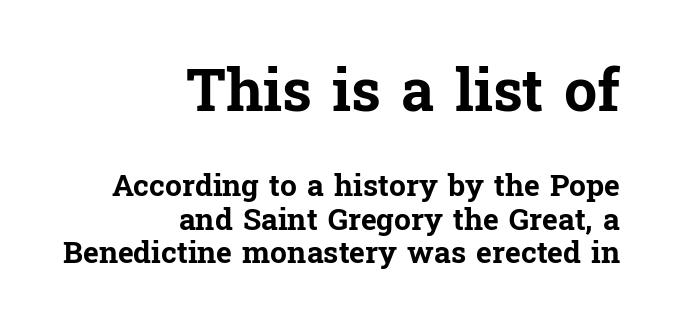
{"serif": "yes", "italic": "no", "bold": "yes", "weight": "bold", "width": "normal", "stroke_contrast": "low", "x_height": "medium", "monospaced": "no", "underline": "no", "align": "right", "line_spacing": "tight", "line_spacing_ratio": 1.12, "letter_spacing": "normal", "letter_spacing_em": 0.0, "larger_block": "first", "size_ratio": 1.97, "glyph_px": 59}
